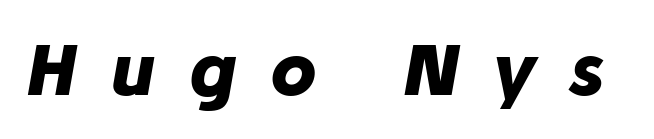
A bare baseline throughout the passage. The specimen reads as italic at a glance. Heavy-handed strokes throughout: this text is bold. The tracking reads as deliberately expanded to a designer's eye.
